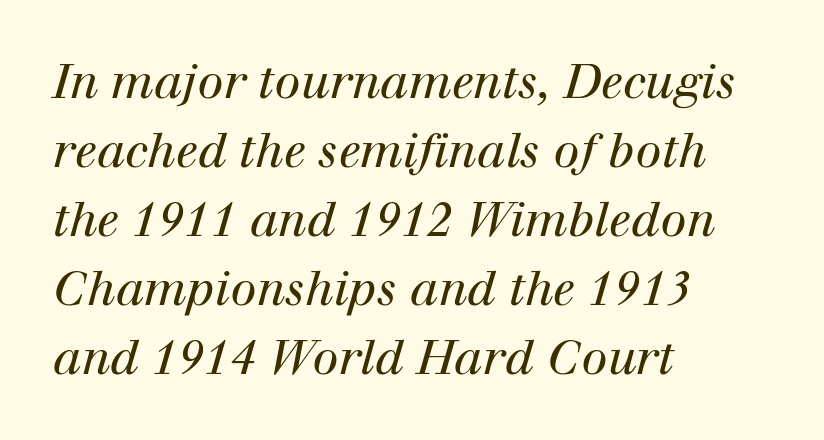
{"serif": "yes", "italic": "yes", "lean": "right", "slant_degrees": 12, "bold": "no", "weight": "regular", "width": "normal", "stroke_contrast": "high", "x_height": "medium", "monospaced": "no", "underline": "no", "align": "left", "line_spacing": "normal", "line_spacing_ratio": 1.47, "letter_spacing": "normal", "letter_spacing_em": 0.0, "glyph_px": 47}
